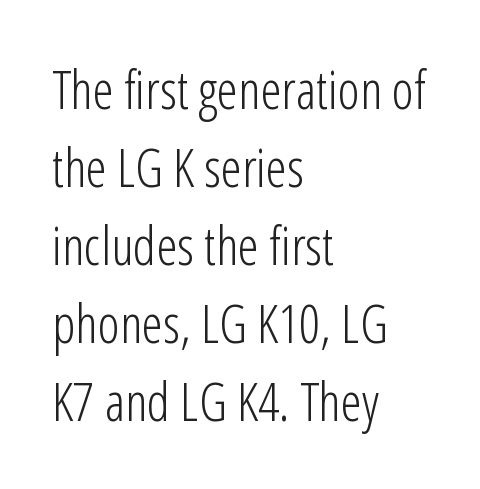
Q: Is the text bold? A: No.
Q: Is the text italic (slanted)? A: No, it is upright.
Q: Is the typeface a serif or a sans-serif typeface? A: Sans-serif.
Q: Is the text underlined? A: No.
Q: How is the paragraph aligned? A: Left-aligned.
Q: Is the spacing between letters normal or unusually wide? A: Normal.
Q: Is the spacing between lines tight, normal or loose? A: Normal.
Q: Width (condensed, normal, or wide)? A: Condensed.
Q: Stroke contrast? A: Low.
Q: x-height? A: Medium.
Q: Monospaced? A: No.
